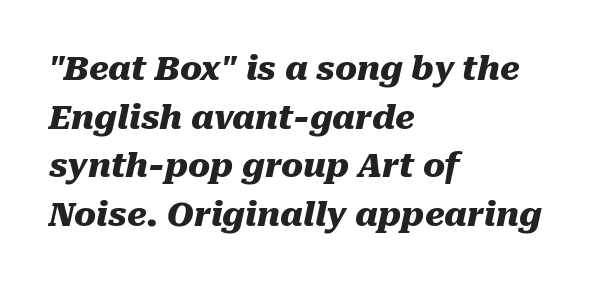
Q: Is the text bold? A: Yes.
Q: Is the text italic (slanted)? A: Yes, it leans right by about 10 degrees.
Q: Is the text underlined? A: No.
Q: How is the paragraph aligned? A: Left-aligned.
Q: Is the spacing between letters normal or unusually wide? A: Normal.
Q: Is the spacing between lines tight, normal or loose? A: Normal.
Q: Width (condensed, normal, or wide)? A: Normal.
Q: Stroke contrast? A: Medium.
Q: x-height? A: Medium.
Q: Monospaced? A: No.
